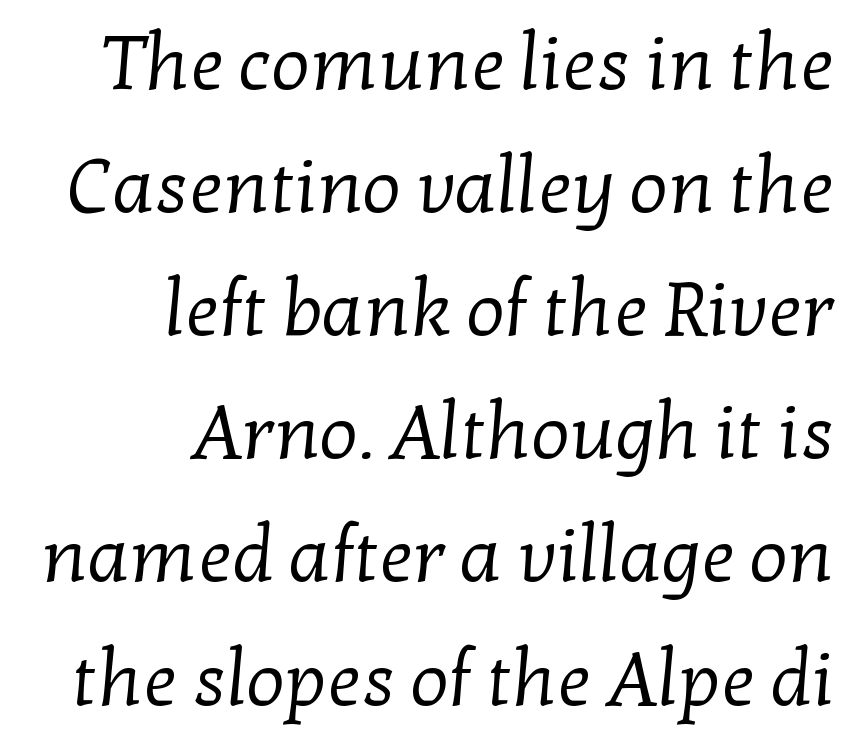
{"serif": "yes", "bold": "no", "weight": "regular", "width": "normal", "stroke_contrast": "low", "x_height": "medium", "monospaced": "no", "underline": "no", "align": "right", "line_spacing": "normal", "line_spacing_ratio": 1.62, "letter_spacing": "normal", "letter_spacing_em": 0.0, "glyph_px": 76}
